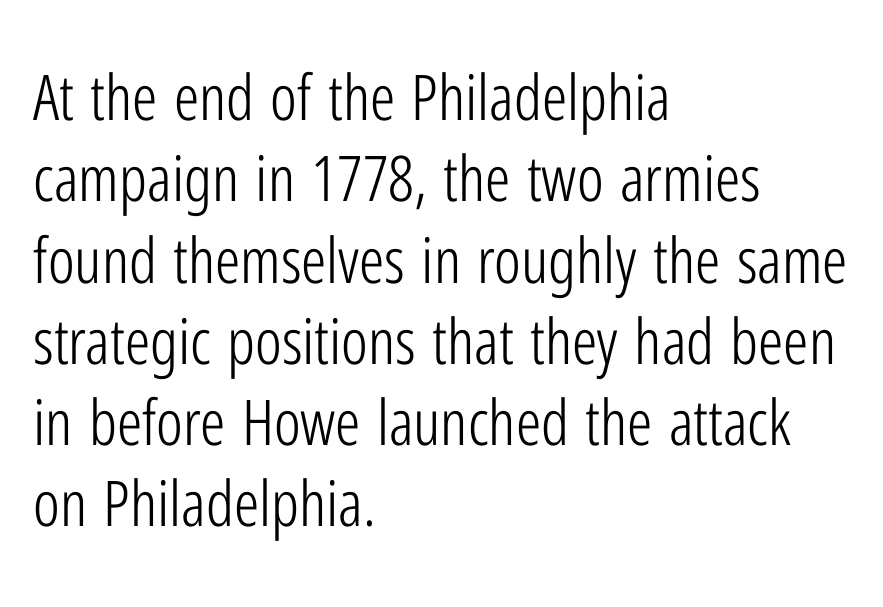
Does the lettering tilt? It doesn't — this is upright. Note the varied advance widths — an 'i' is clearly narrower than an 'm'. Visually the block forms a straight wall on the left and a jagged coastline on the right. How would I describe the line gaps? Plain and ordinary. Letter spacing: default. The designer went with a sans here, leaving each stem footless.
